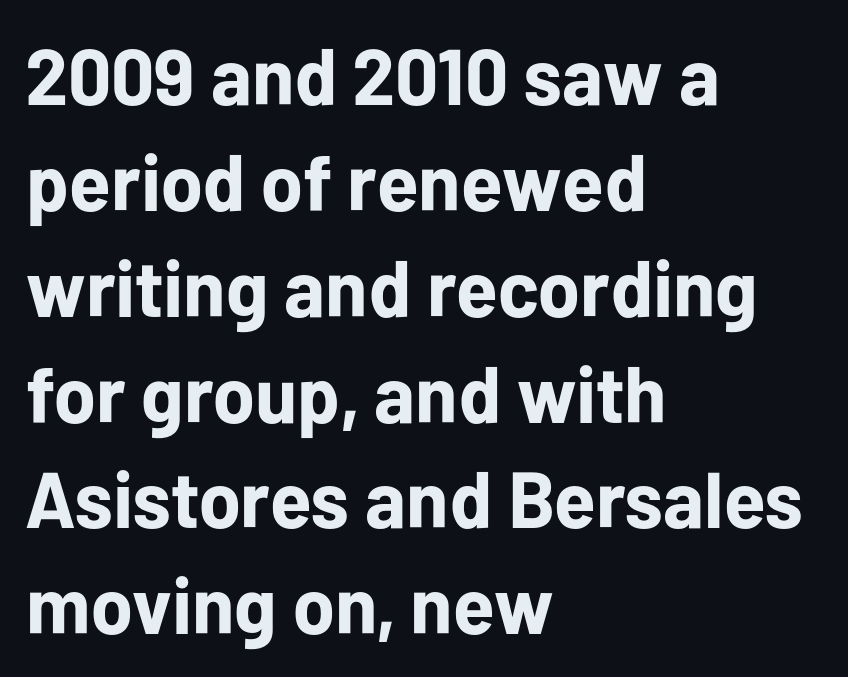
The image shows 79 px bold sans-serif type, upright; set left-aligned, normal line spacing (1.34x), normal letter spacing, not underlined; low stroke contrast and a medium x-height.
